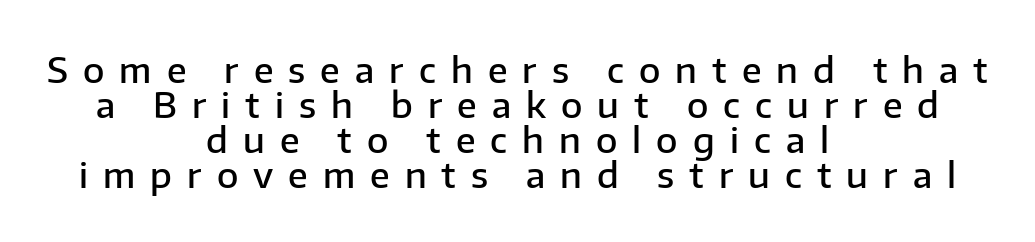
{"serif": "no", "italic": "no", "bold": "semi", "weight": "semibold", "width": "normal", "stroke_contrast": "low", "x_height": "medium", "monospaced": "no", "underline": "no", "align": "center", "line_spacing": "tight", "line_spacing_ratio": 1.0, "letter_spacing": "wide", "letter_spacing_em": 0.43, "glyph_px": 35}
